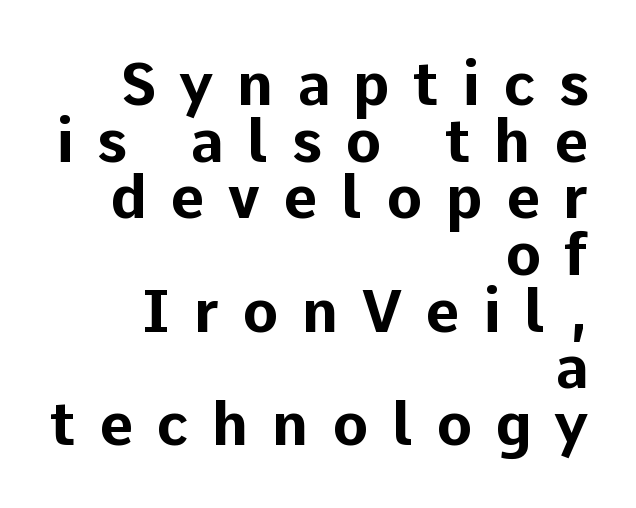
The image shows 59 px bold sans-serif type, upright; set right-aligned, tight line spacing (0.96x), unusually wide letter spacing (+0.4 em), not underlined; low stroke contrast and a medium x-height.
